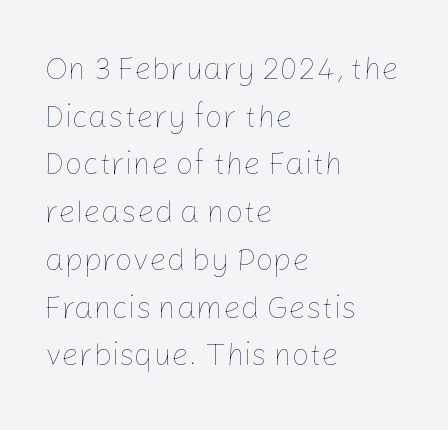
The area under the type is left untouched. Summary of weight: not heavy and not bold. Is there much room between lines? A standard amount, neither cramped nor airy. In CSS terms this would be text-align: left. These lines are rendered in a variable-pitch font.
